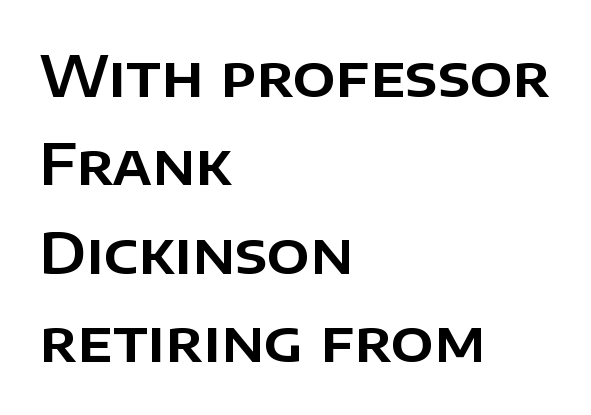
Beneath every word, the page is bare. Evenly set lines give the paragraph a standard silhouette. This is roman type, the default non-slanted kind. This rendering employs a face without finishing strokes, i.e., a sans-serif.
